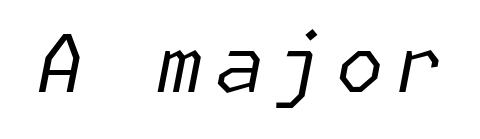
{"italic": "yes", "lean": "right", "slant_degrees": 11, "bold": "no", "weight": "regular", "width": "normal", "stroke_contrast": "low", "x_height": "medium", "underline": "no", "glyph_px": 80}
